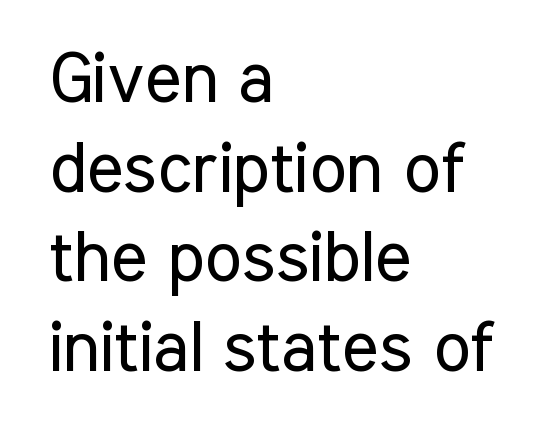
{"serif": "no", "italic": "no", "bold": "no", "weight": "regular", "width": "condensed", "stroke_contrast": "low", "x_height": "medium", "monospaced": "no", "underline": "no", "align": "left", "line_spacing": "normal", "line_spacing_ratio": 1.28, "letter_spacing": "normal", "letter_spacing_em": 0.0, "glyph_px": 70}
